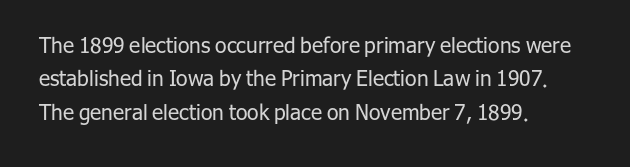
Q: Is the text bold? A: No.
Q: Is the text italic (slanted)? A: No, it is upright.
Q: Is the text underlined? A: No.
Q: How is the paragraph aligned? A: Left-aligned.
Q: Is the spacing between letters normal or unusually wide? A: Normal.
Q: Is the spacing between lines tight, normal or loose? A: Normal.
